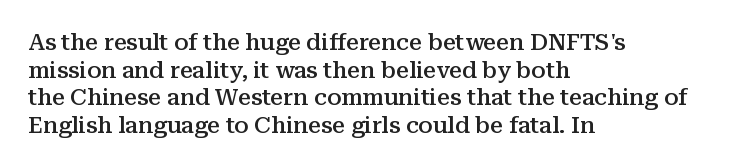
One-word summary of the alignment: left. The strokes are fattened partway — semibold, not bold. The letters stand straight up with perfectly vertical stems. The tracking reads as untouched default to a designer's eye.
